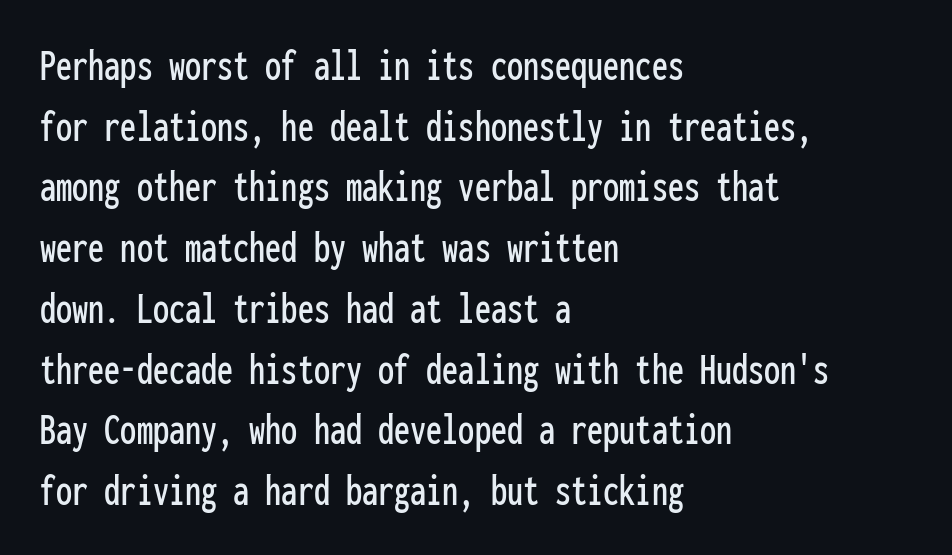
Q: Is the text italic (slanted)? A: No, it is upright.
Q: Is the typeface a serif or a sans-serif typeface? A: Sans-serif.
Q: Is the text underlined? A: No.
Q: How is the paragraph aligned? A: Left-aligned.
Q: Is the spacing between letters normal or unusually wide? A: Normal.
Q: Is the spacing between lines tight, normal or loose? A: Normal.
Q: Width (condensed, normal, or wide)? A: Condensed.
Q: Stroke contrast? A: Low.
Q: x-height? A: Medium.
Q: Monospaced? A: Yes.
